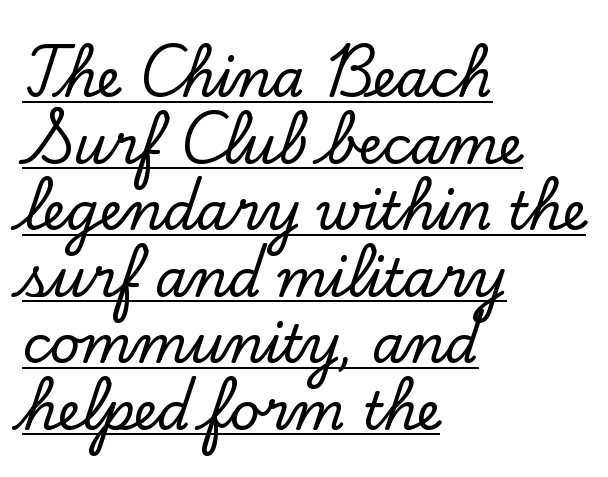
The image shows 52 px serif type; set left-aligned, normal line spacing (1.28x), normal letter spacing, underlined; low stroke contrast and a small x-height.
